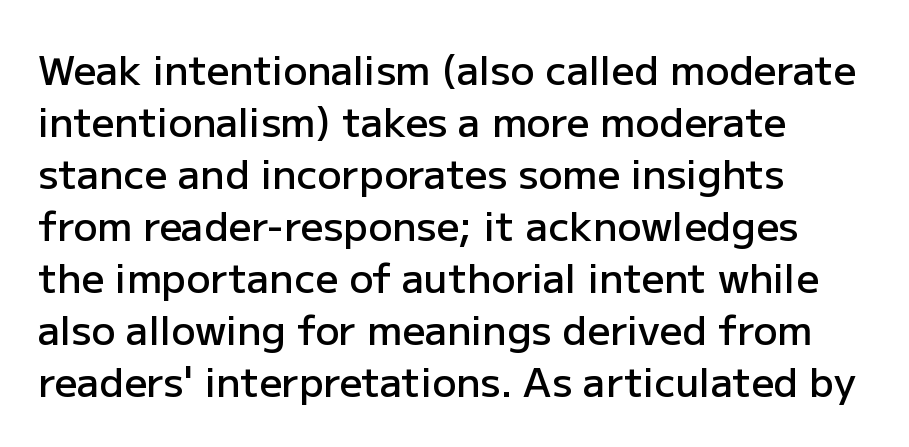
{"serif": "no", "italic": "no", "bold": "semi", "weight": "semibold", "width": "normal", "stroke_contrast": "low", "x_height": "medium", "monospaced": "no", "underline": "no", "align": "left", "line_spacing": "normal", "line_spacing_ratio": 1.3, "letter_spacing": "normal", "letter_spacing_em": 0.0, "glyph_px": 40}
